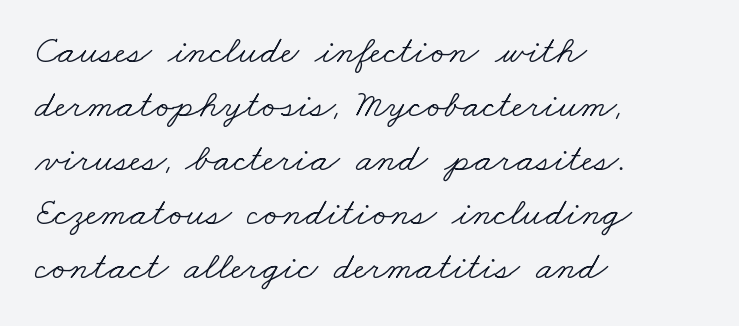
Is there much room between lines? A standard amount, neither cramped nor airy. The tracking reads as untouched default to a designer's eye. The words here are not underlined. Weight: regular or lighter. A typesetter would call this proportional, since set widths differ per character.
